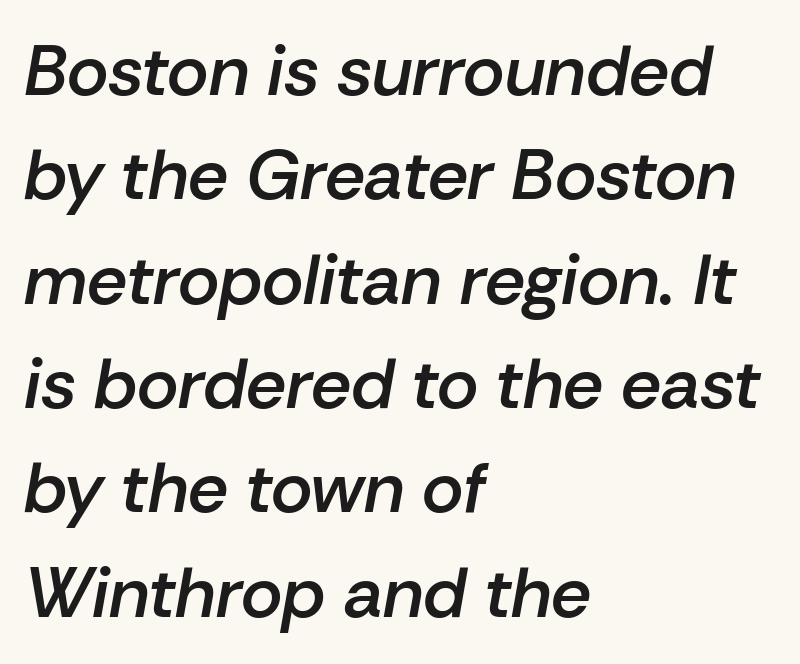
Q: Is the text bold? A: Semi-bold.
Q: Is the text italic (slanted)? A: Yes, it leans right by about 10 degrees.
Q: Is the text underlined? A: No.
Q: How is the paragraph aligned? A: Left-aligned.
Q: Is the spacing between letters normal or unusually wide? A: Normal.
Q: Is the spacing between lines tight, normal or loose? A: Normal.
Q: Width (condensed, normal, or wide)? A: Normal.
Q: Stroke contrast? A: Low.
Q: x-height? A: Medium.
Q: Monospaced? A: No.
